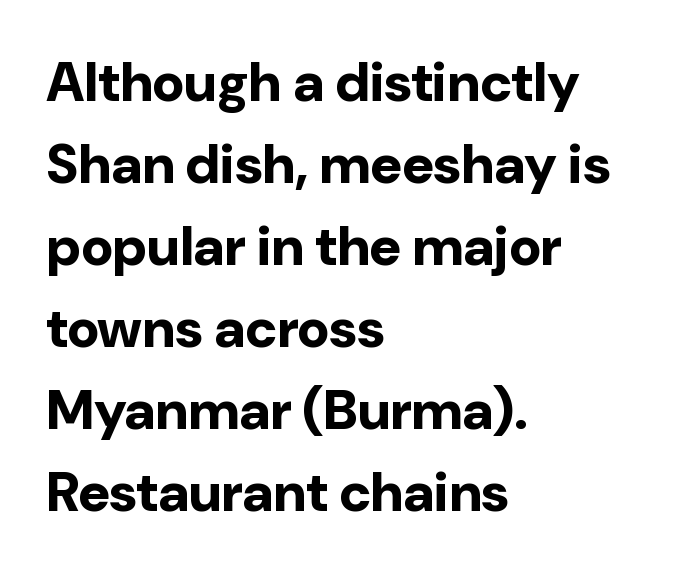
The image shows 55 px bold sans-serif type, upright; set left-aligned, normal line spacing (1.49x), normal letter spacing, not underlined; low stroke contrast and a medium x-height.
